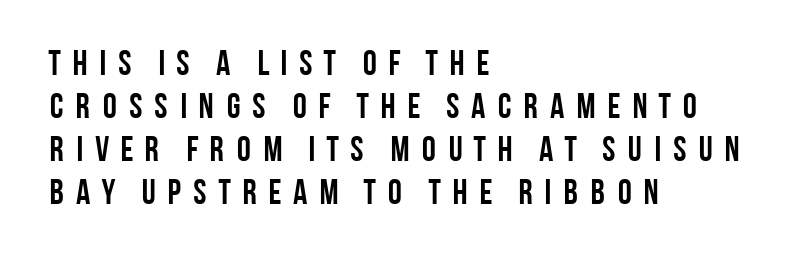
Character widths vary here, with narrow letters taking less room than wide ones. The ragged edge is on the right, which tells us the setting is flush left. The characters look thick and weighty, a clear bold. If you drew a line through each stem, it would be perfectly vertical. Inter-character spacing is expanded well beyond the font's built-in metrics. The foot of each line stays bare and open.
